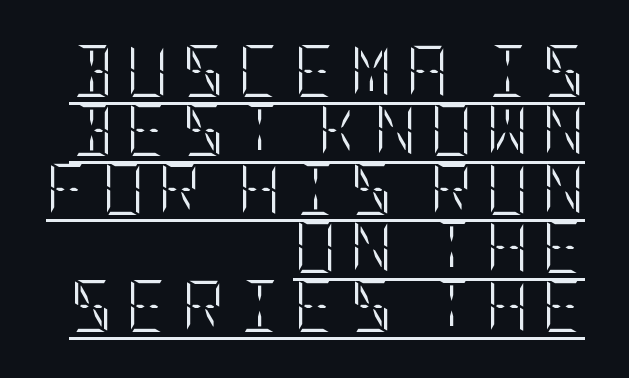
{"italic": "no", "bold": "no", "weight": "light", "width": "condensed", "stroke_contrast": "low", "x_height": "large", "underline": "yes", "align": "right", "line_spacing": "tight", "line_spacing_ratio": 1.13, "letter_spacing": "wide", "letter_spacing_em": 0.26, "glyph_px": 52}
